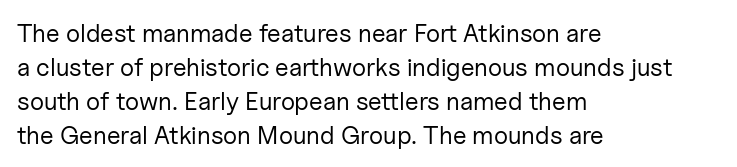
Q: Is the text bold? A: No.
Q: Is the text italic (slanted)? A: No, it is upright.
Q: Is the text underlined? A: No.
Q: How is the paragraph aligned? A: Left-aligned.
Q: Is the spacing between letters normal or unusually wide? A: Normal.
Q: Is the spacing between lines tight, normal or loose? A: Normal.
